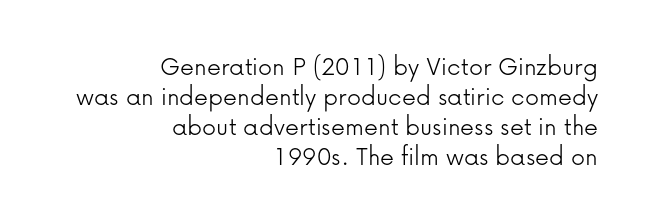
The setting favours the right margin, as signatures and pull-quotes sometimes do. Decoration check: the copy has no underline. Is the type heavy? It reads as light-to-regular instead. The passage shown has conventional tracking throughout. Ascenders rise straight up at ninety degrees. You could not count columns in this text — the font is proportionally spaced.
